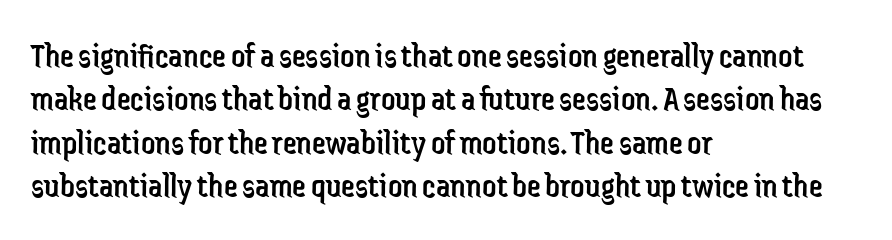
{"serif": "no", "italic": "no", "bold": "no", "weight": "regular", "width": "condensed", "stroke_contrast": "low", "x_height": "medium", "monospaced": "no", "underline": "no", "align": "left", "line_spacing_ratio": 1.24, "letter_spacing": "normal", "letter_spacing_em": 0.0, "glyph_px": 35}
